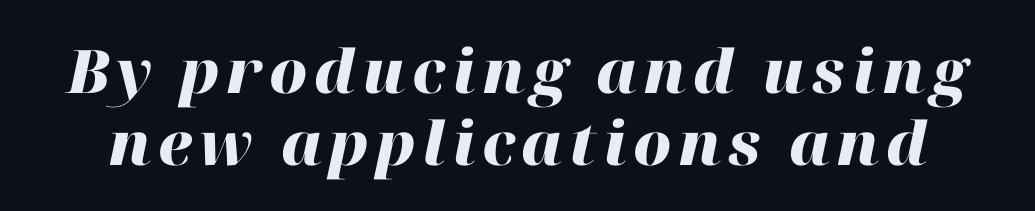
Style check: oblique. The zone under the glyphs is completely vacant. Stroke thickness is high; the sample reads as a true bold. Spacing verdict: proportional, widths tailored to each character.
